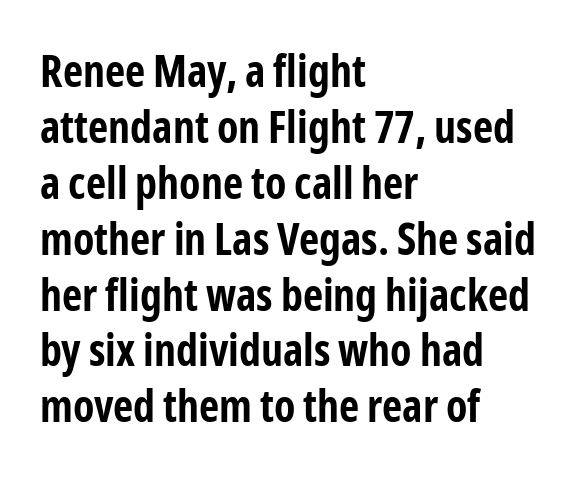
Ordinary non-slanted type is in use. Character widths vary here, with narrow letters taking less room than wide ones. You'd pick this weight for a headline — it's a proper bold. Descenders hang freely into open space.
